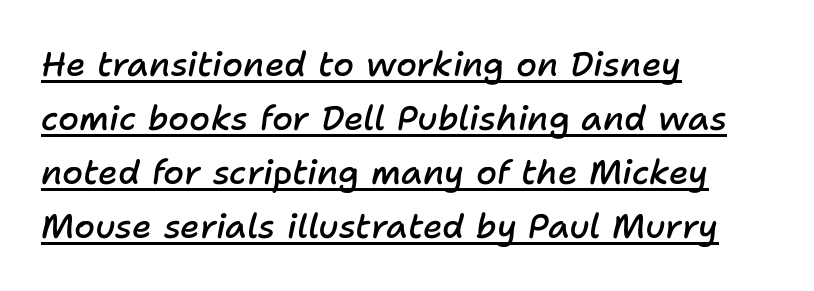
{"italic": "yes", "lean": "right", "slant_degrees": 11, "bold": "semi", "weight": "semibold", "width": "normal", "stroke_contrast": "low", "x_height": "medium", "monospaced": "no", "underline": "yes", "align": "left", "line_spacing": "normal", "line_spacing_ratio": 1.59, "letter_spacing": "normal", "letter_spacing_em": 0.0, "glyph_px": 34}
